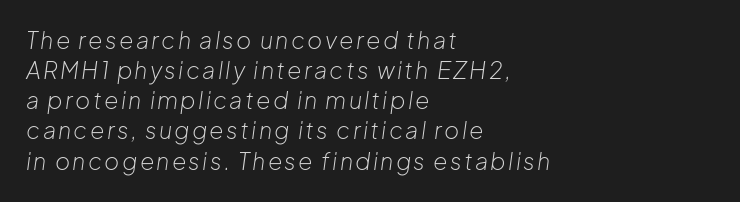
Q: Is the text bold? A: No.
Q: Is the text italic (slanted)? A: Yes, it leans right by about 8 degrees.
Q: Is the text underlined? A: No.
Q: How is the paragraph aligned? A: Left-aligned.
Q: Is the spacing between lines tight, normal or loose? A: Normal.
